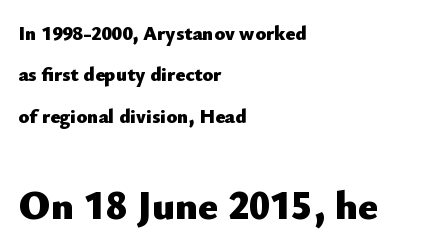
Compared with a centered layout, this one pins lines to the left instead. The line texture is even and compact thanks to regular tracking. Posture: vertical. The passage shown is typeset with a sans-serif family. Is this a fixed-width face? No — the glyphs have proportional, varying widths.
